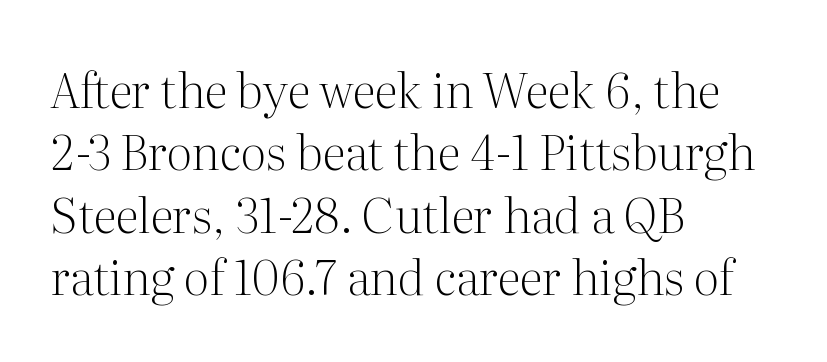
{"serif": "yes", "italic": "no", "bold": "no", "weight": "light", "width": "normal", "stroke_contrast": "medium", "x_height": "medium", "monospaced": "no", "underline": "no", "align": "left", "line_spacing": "normal", "line_spacing_ratio": 1.3, "letter_spacing": "normal", "letter_spacing_em": 0.0, "glyph_px": 48}
